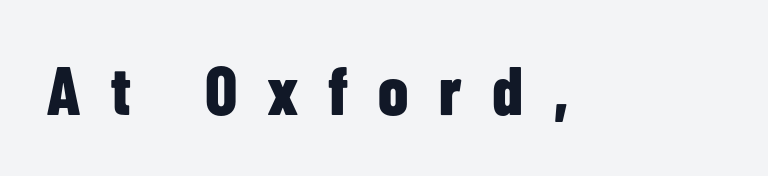
Q: Is the text bold? A: Yes.
Q: Is the text italic (slanted)? A: No, it is upright.
Q: Is the typeface a serif or a sans-serif typeface? A: Sans-serif.
Q: Is the text underlined? A: No.
Q: Is the spacing between letters normal or unusually wide? A: Unusually wide.
Q: Width (condensed, normal, or wide)? A: Condensed.
Q: Stroke contrast? A: Low.
Q: x-height? A: Medium.
Q: Monospaced? A: No.
